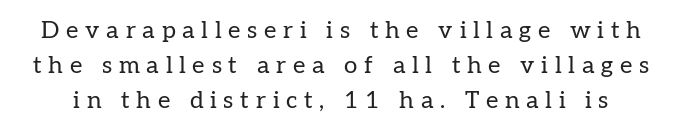
The image shows 24 px text type, upright; set normal line spacing (1.46x), unusually wide letter spacing (+0.28 em), not underlined.
